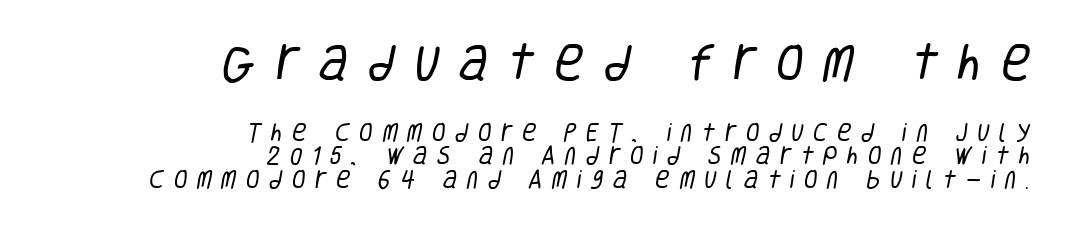
{"serif": "no", "bold": "no", "weight": "regular", "width": "condensed", "stroke_contrast": "low", "x_height": "large", "monospaced": "no", "underline": "no", "align": "right", "line_spacing_ratio": 1.17, "letter_spacing": "wide", "letter_spacing_em": 0.47, "larger_block": "first", "size_ratio": 2.05, "glyph_px": 41}
